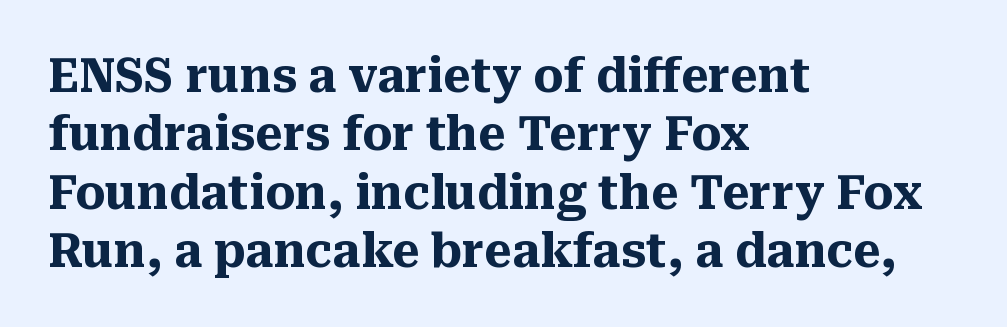
The image shows 47 px heavy serif type, upright; set left-aligned, line spacing 1.24x, normal letter spacing, not underlined; medium stroke contrast and a medium x-height.
